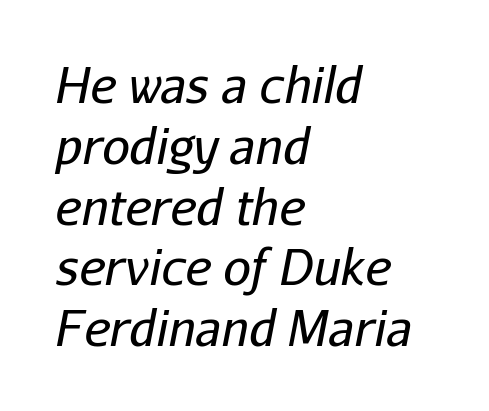
Q: Is the text bold? A: No.
Q: Is the text italic (slanted)? A: Yes, it leans right by about 11 degrees.
Q: Is the text underlined? A: No.
Q: How is the paragraph aligned? A: Left-aligned.
Q: Is the spacing between letters normal or unusually wide? A: Normal.
Q: Width (condensed, normal, or wide)? A: Normal.
Q: Stroke contrast? A: Low.
Q: x-height? A: Medium.
Q: Monospaced? A: No.
